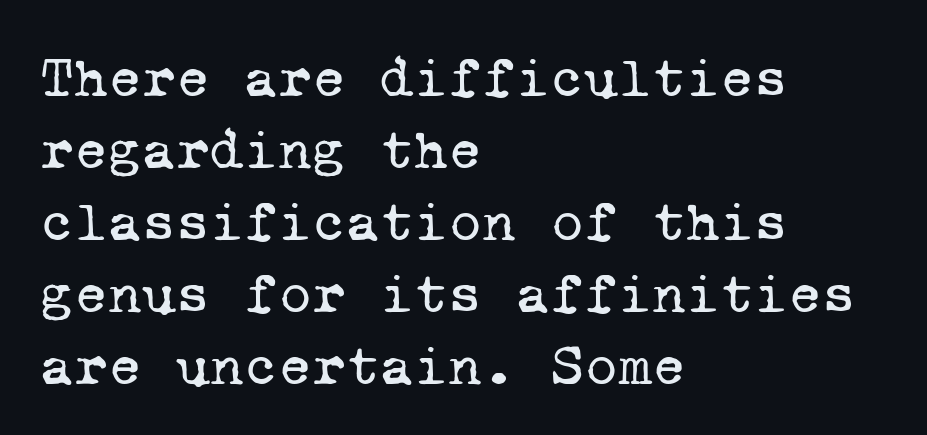
The image shows 58 px regular-weight serif type, monospaced; set left-aligned, line spacing 1.24x, normal letter spacing, not underlined; low stroke contrast and a medium x-height.
